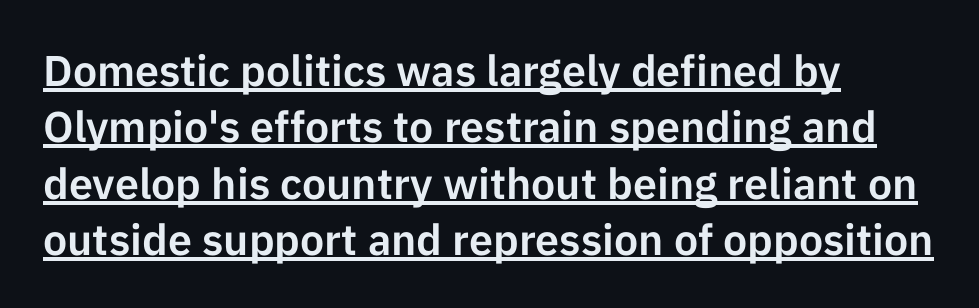
The image shows 43 px sans-serif type, upright; set left-aligned, normal line spacing (1.31x), normal letter spacing, underlined; low stroke contrast and a medium x-height.
